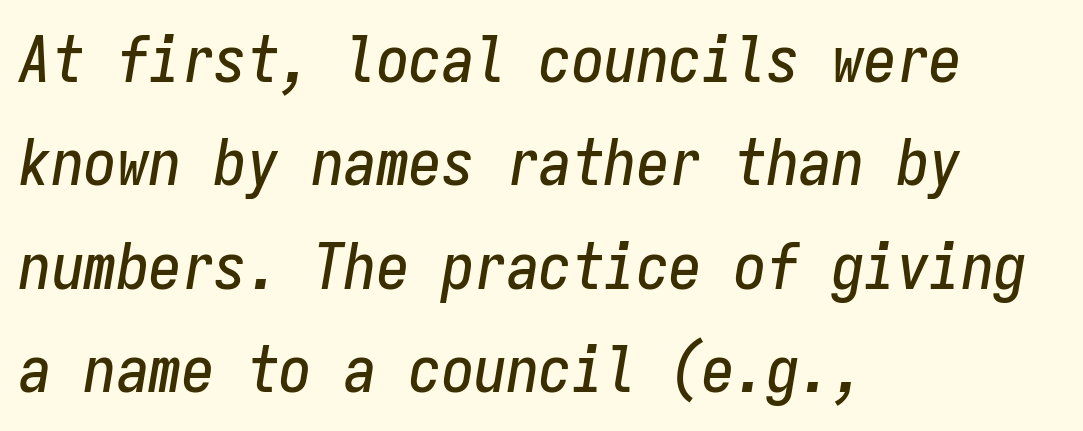
The image shows 65 px condensed type, italic (leaning right), monospaced; set left-aligned, normal line spacing (1.59x), normal letter spacing, not underlined; low stroke contrast and a medium x-height.
